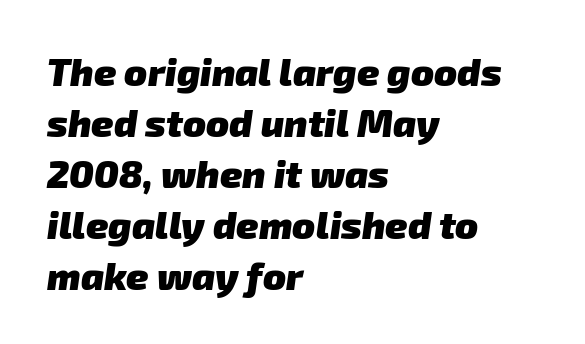
The image shows 38 px heavy sans-serif type; set left-aligned, normal line spacing (1.34x), normal letter spacing, not underlined; low stroke contrast and a medium x-height.
